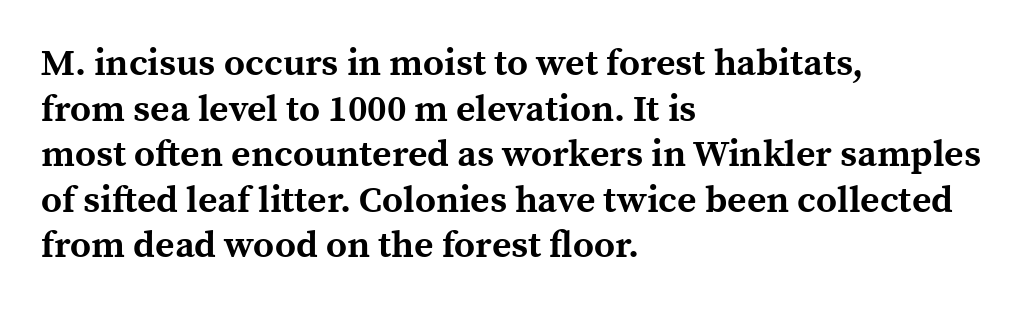
Q: Is the text bold? A: Yes.
Q: Is the text italic (slanted)? A: No, it is upright.
Q: Is the typeface a serif or a sans-serif typeface? A: Serif.
Q: Is the text underlined? A: No.
Q: How is the paragraph aligned? A: Left-aligned.
Q: Is the spacing between letters normal or unusually wide? A: Normal.
Q: Width (condensed, normal, or wide)? A: Normal.
Q: x-height? A: Medium.
Q: Monospaced? A: No.
